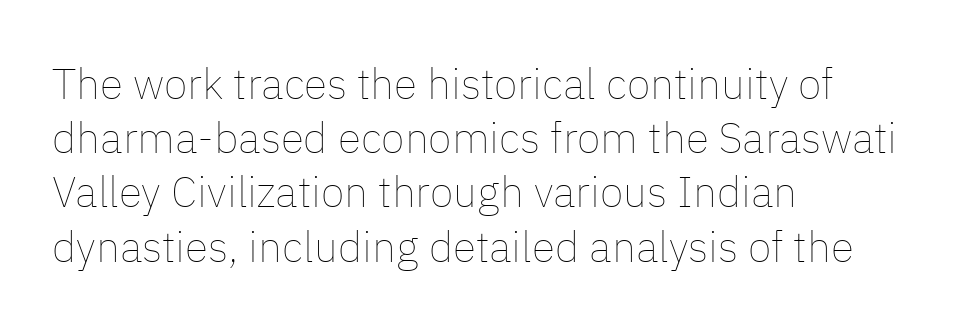
{"italic": "no", "bold": "no", "weight": "thin", "width": "normal", "stroke_contrast": "low", "x_height": "medium", "monospaced": "no", "underline": "no", "align": "left", "line_spacing": "normal", "line_spacing_ratio": 1.26, "letter_spacing": "normal", "letter_spacing_em": 0.0, "glyph_px": 43}
